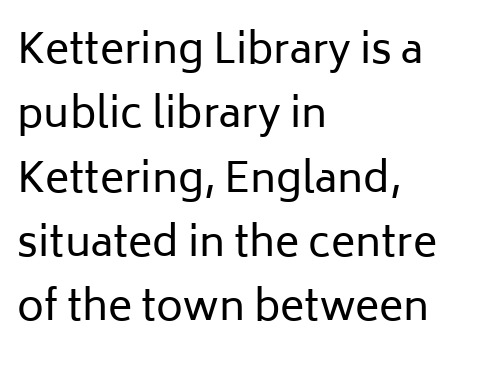
Q: Is the text bold? A: No.
Q: Is the text italic (slanted)? A: No, it is upright.
Q: Is the typeface a serif or a sans-serif typeface? A: Sans-serif.
Q: Is the text underlined? A: No.
Q: How is the paragraph aligned? A: Left-aligned.
Q: Is the spacing between letters normal or unusually wide? A: Normal.
Q: Is the spacing between lines tight, normal or loose? A: Normal.
Q: Width (condensed, normal, or wide)? A: Normal.
Q: Stroke contrast? A: Low.
Q: x-height? A: Medium.
Q: Monospaced? A: No.
